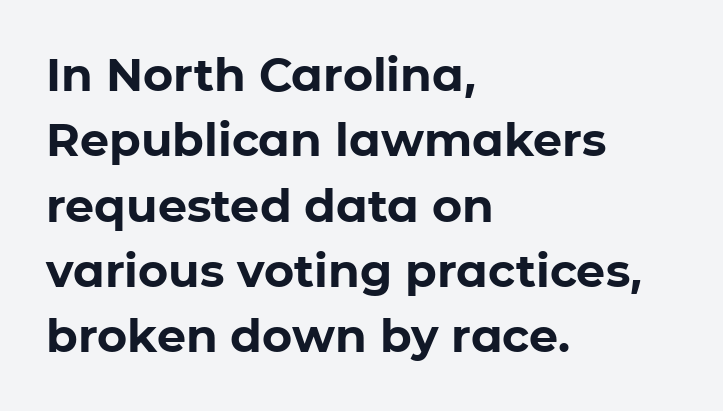
Q: Is the text bold? A: Yes.
Q: Is the text italic (slanted)? A: No, it is upright.
Q: Is the typeface a serif or a sans-serif typeface? A: Sans-serif.
Q: Is the text underlined? A: No.
Q: How is the paragraph aligned? A: Left-aligned.
Q: Is the spacing between letters normal or unusually wide? A: Normal.
Q: Is the spacing between lines tight, normal or loose? A: Normal.
Q: Width (condensed, normal, or wide)? A: Normal.
Q: Stroke contrast? A: Low.
Q: x-height? A: Medium.
Q: Monospaced? A: No.
